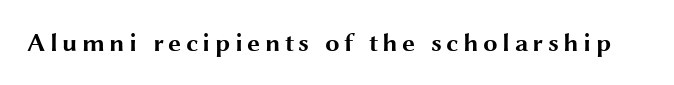
The image shows 26 px bold type, upright; set not underlined.
